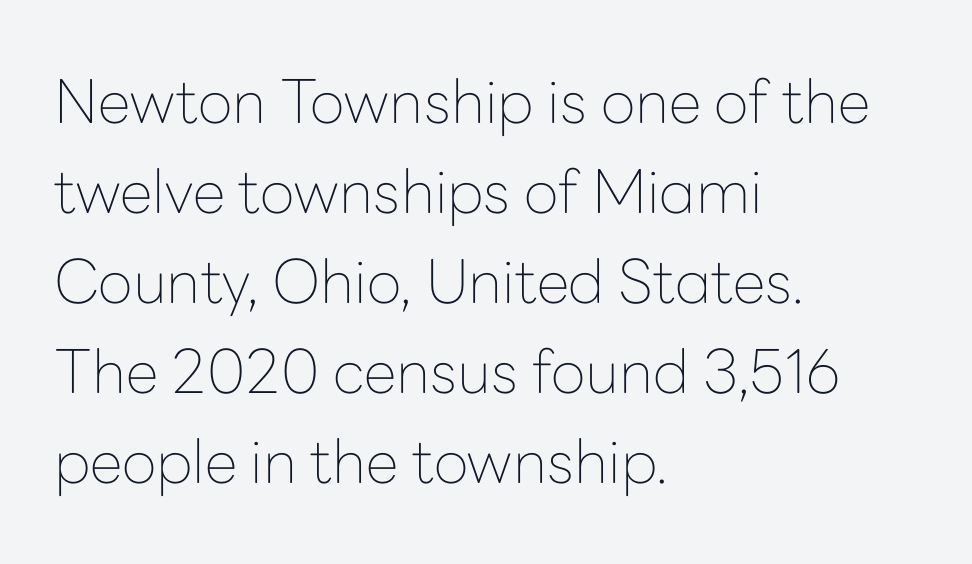
Q: Is the text bold? A: No.
Q: Is the text italic (slanted)? A: No, it is upright.
Q: Is the typeface a serif or a sans-serif typeface? A: Sans-serif.
Q: Is the text underlined? A: No.
Q: How is the paragraph aligned? A: Left-aligned.
Q: Is the spacing between letters normal or unusually wide? A: Normal.
Q: Is the spacing between lines tight, normal or loose? A: Normal.
Q: Width (condensed, normal, or wide)? A: Normal.
Q: Stroke contrast? A: Low.
Q: x-height? A: Medium.
Q: Monospaced? A: No.
